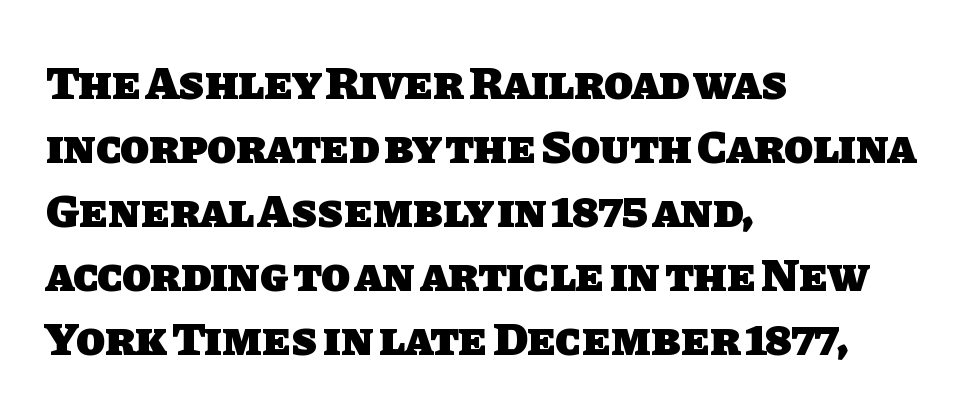
{"serif": "no", "bold": "yes", "weight": "heavy", "width": "normal", "stroke_contrast": "low", "x_height": "large", "monospaced": "no", "underline": "no", "align": "left", "line_spacing": "normal", "line_spacing_ratio": 1.36, "letter_spacing": "normal", "letter_spacing_em": 0.0, "glyph_px": 47}
